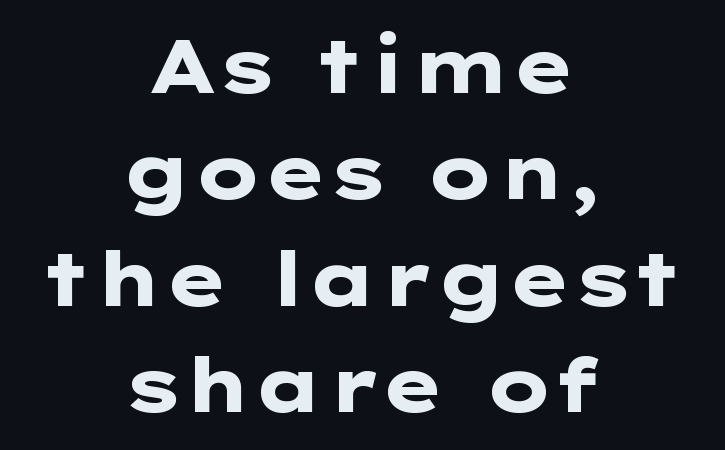
Q: Is the text bold? A: Yes.
Q: Is the text italic (slanted)? A: No, it is upright.
Q: Is the typeface a serif or a sans-serif typeface? A: Sans-serif.
Q: Is the text underlined? A: No.
Q: How is the paragraph aligned? A: Centered.
Q: Is the spacing between letters normal or unusually wide? A: Normal.
Q: Is the spacing between lines tight, normal or loose? A: Normal.
Q: Width (condensed, normal, or wide)? A: Wide.
Q: Stroke contrast? A: Low.
Q: x-height? A: Medium.
